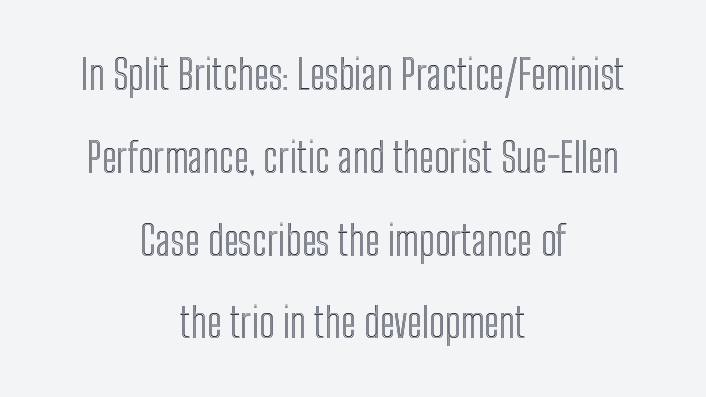
The image shows 41 px condensed type, upright; set centered, loose line spacing (2.02x), normal letter spacing, not underlined; a medium x-height.
